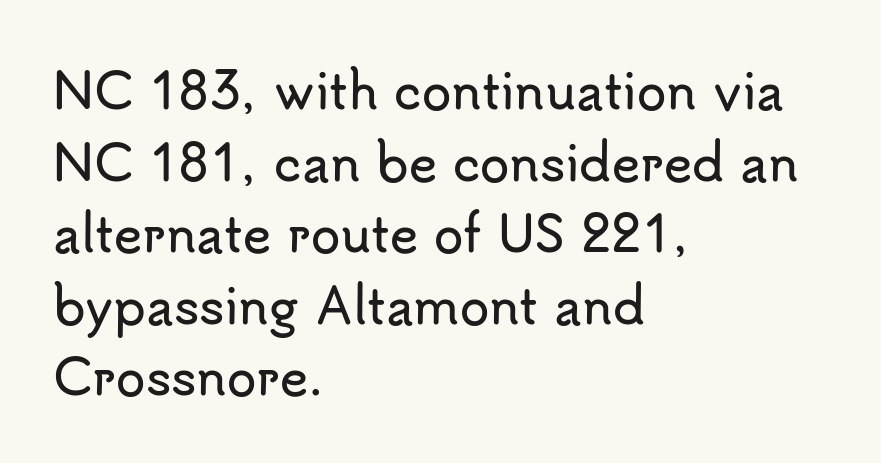
Q: Is the text italic (slanted)? A: No, it is upright.
Q: Is the typeface a serif or a sans-serif typeface? A: Sans-serif.
Q: Is the text underlined? A: No.
Q: How is the paragraph aligned? A: Left-aligned.
Q: Is the spacing between letters normal or unusually wide? A: Normal.
Q: Is the spacing between lines tight, normal or loose? A: Normal.
Q: Width (condensed, normal, or wide)? A: Normal.
Q: Stroke contrast? A: Low.
Q: x-height? A: Small.
Q: Monospaced? A: No.
